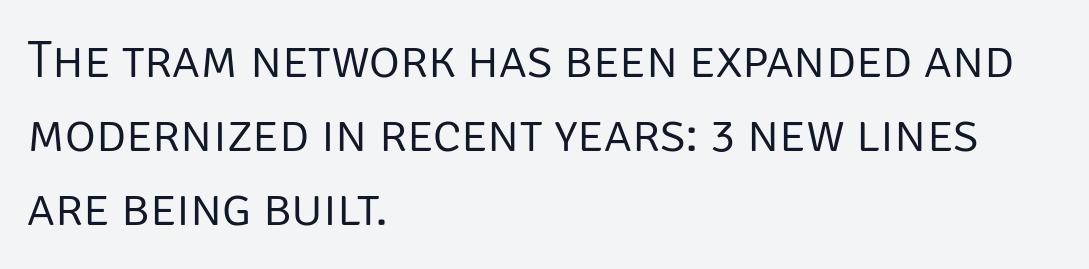
In terms of leading, this rendering sits right in the middle. Here the designer chose a conventional face with non-uniform glyph widths. Students, note that the glyphs here touch the page at normal intervals. Characters remain perfectly vertical along every line. Think standard paragraph weight, or any step lighter than that. In CSS terms this would be text-align: left.
